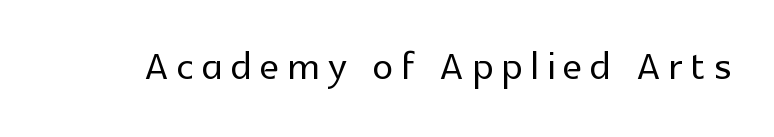
Note the varied advance widths — an 'i' is clearly narrower than an 'm'. A typesetter would label this face a sans. Honestly, there is no underline to notice here at all. Upright lettering throughout.
